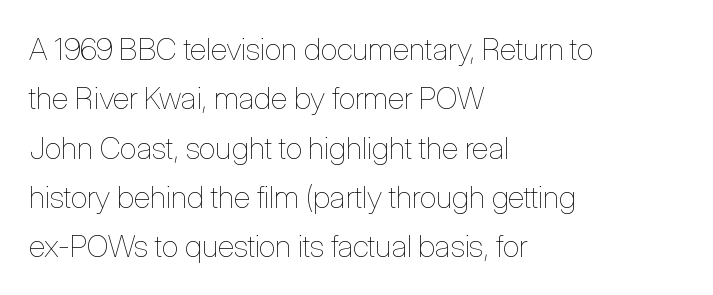
No extra ink here — the face is not bold. A typesetter would call this proportional, since set widths differ per character. The designer left line spacing at the default. This sample is left-justified, so line endings fall wherever the words run out.
